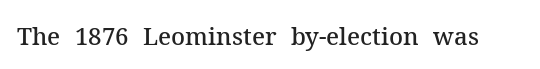
Q: Is the text bold? A: Semi-bold.
Q: Is the text italic (slanted)? A: No, it is upright.
Q: Is the text underlined? A: No.
Q: Is the spacing between letters normal or unusually wide? A: Normal.
